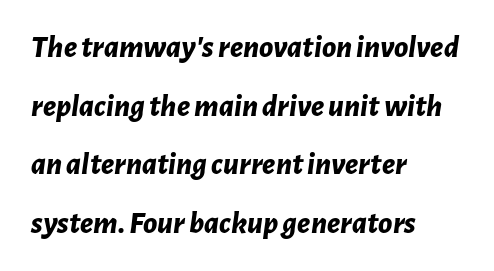
The image shows 32 px bold type, italic (leaning right); set left-aligned, line spacing 1.83x, normal letter spacing, not underlined; low stroke contrast and a medium x-height.
